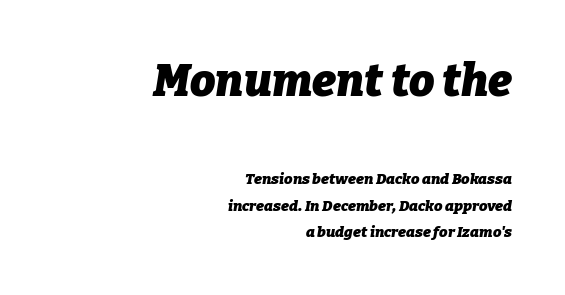
{"italic": "yes", "lean": "right", "slant_degrees": 9, "bold": "yes", "weight": "heavy", "width": "normal", "stroke_contrast": "low", "x_height": "medium", "monospaced": "no", "underline": "no", "align": "right", "line_spacing_ratio": 1.78, "letter_spacing": "normal", "letter_spacing_em": 0.0, "larger_block": "first", "size_ratio": 3.0, "glyph_px": 45}
